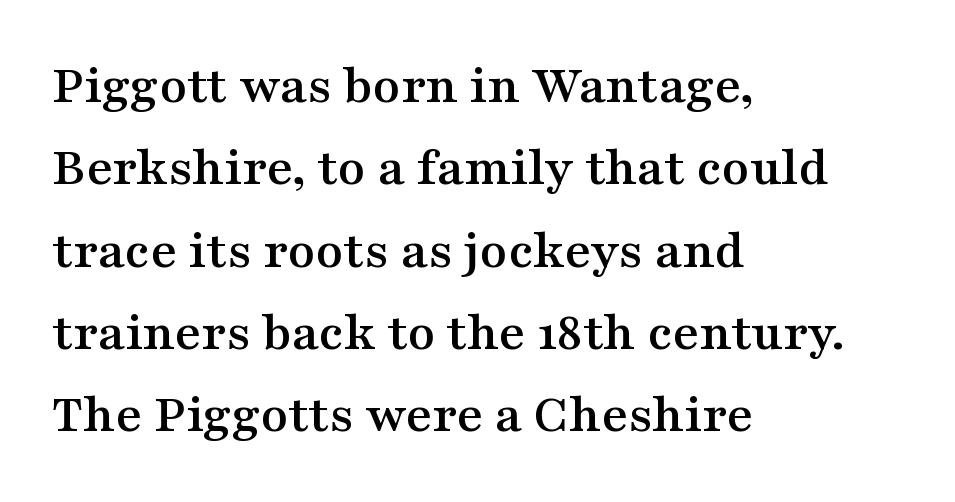
The image shows 56 px wide serif type, upright; set left-aligned, normal line spacing (1.47x), normal letter spacing, not underlined; medium stroke contrast and a medium x-height.
